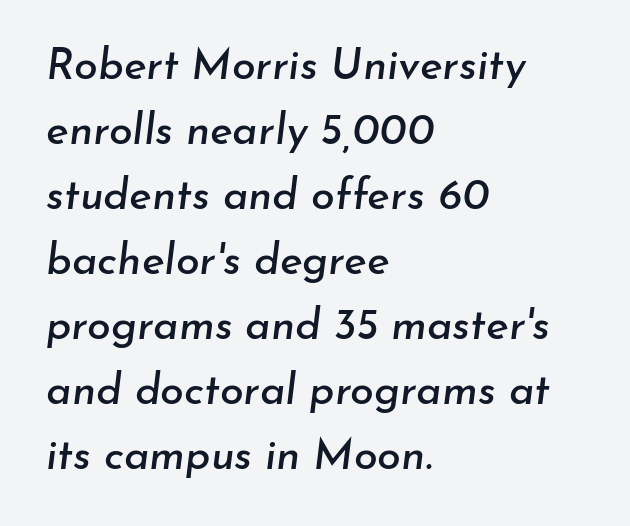
Q: Is the text italic (slanted)? A: Yes, it leans right by about 7 degrees.
Q: Is the text underlined? A: No.
Q: How is the paragraph aligned? A: Left-aligned.
Q: Is the spacing between letters normal or unusually wide? A: Normal.
Q: Is the spacing between lines tight, normal or loose? A: Normal.
Q: Width (condensed, normal, or wide)? A: Normal.
Q: Stroke contrast? A: Low.
Q: x-height? A: Small.
Q: Monospaced? A: No.
